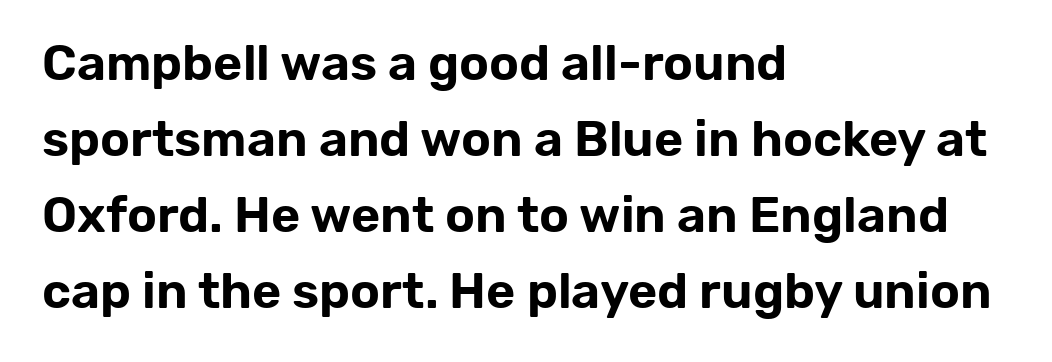
Note the varied advance widths — an 'i' is clearly narrower than an 'm'. A sans-serif font was chosen for this passage. Upright lettering throughout. Spacing between characters is what you'd get straight out of the box.
